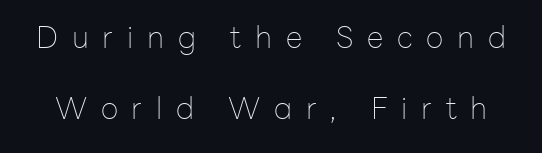
Each row of text sits above clean, open space. This rendering widens character spacing well past its baseline value. Style check: upright. The characters are drawn with everyday or finer stroke widths. Line spacing here is loose. A typesetter would call this proportional, since set widths differ per character.
